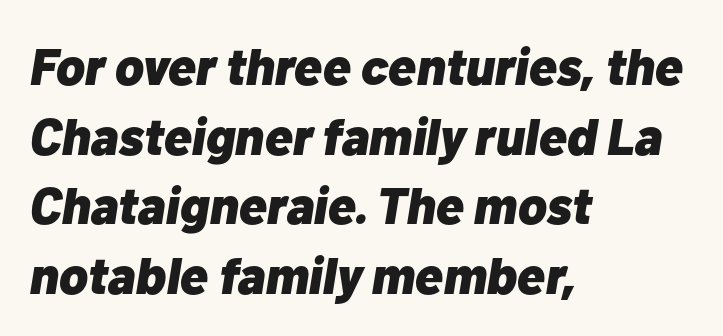
All the whitespace from short lines collects on the right. The sample has been set heavy, in full bold. Proportional: the letters do not fall into vertical columns. The typography opts for an oblique posture over an upright one.
